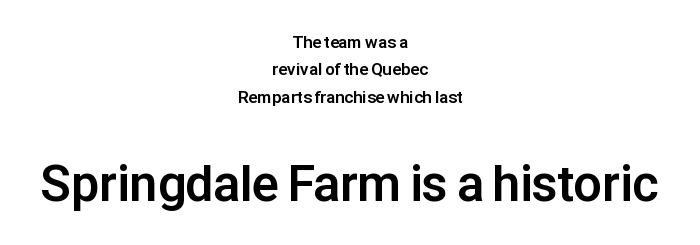
These lines keep a tight, regular rhythm from letter to letter. This sample has the flowing, uneven cadence of proportional lettering. Horizontal bands of white between lines are of average thickness. The face used here is a sans, in the tradition of grotesques and geometrics.
